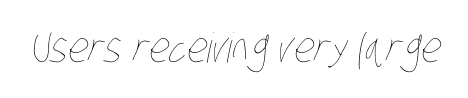
Glance below the letters and you will spot only blank space. Weight class: somewhere from thin through regular. These lines are rendered in a variable-pitch font. There is no visible air inserted between adjacent glyphs.
